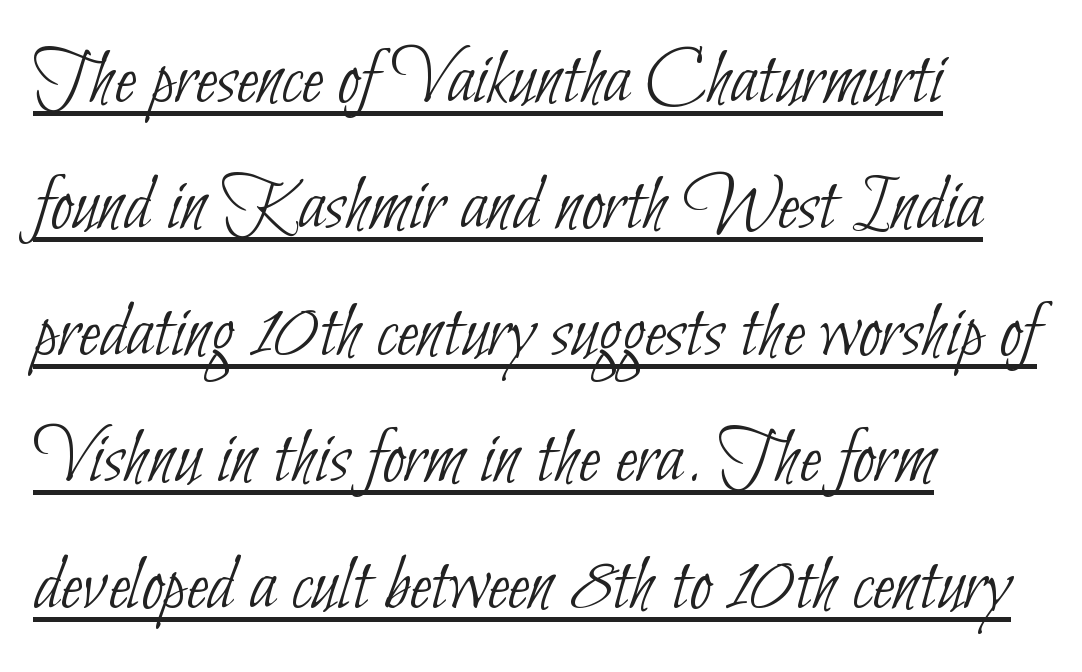
The image shows 80 px thin, condensed sans-serif type; set left-aligned, normal line spacing (1.58x), normal letter spacing, underlined; low stroke contrast and a small x-height.
